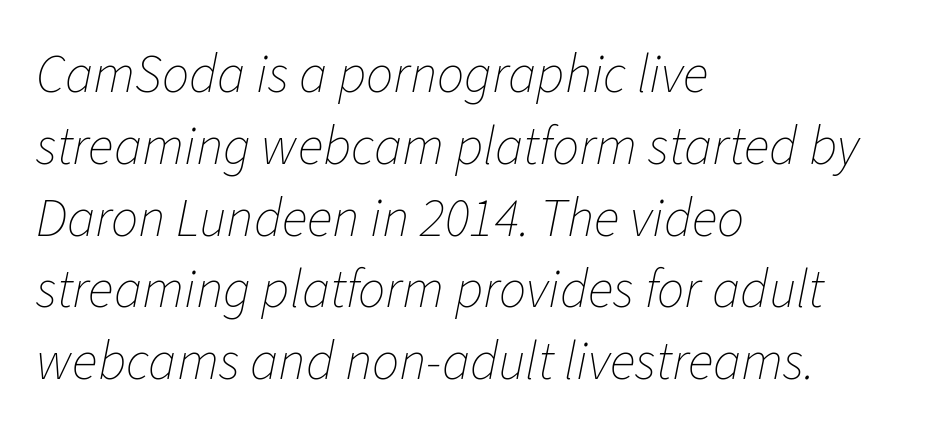
Each letter keeps its own natural width here, so spacing adapts to shape. Observe the ordinary spacing: letters are neighbours, not strangers. The lines in this sample share a left origin and differ only in where they stop. Honestly, the row spacing looks completely unremarkable. Clear beneath every line of the passage.
